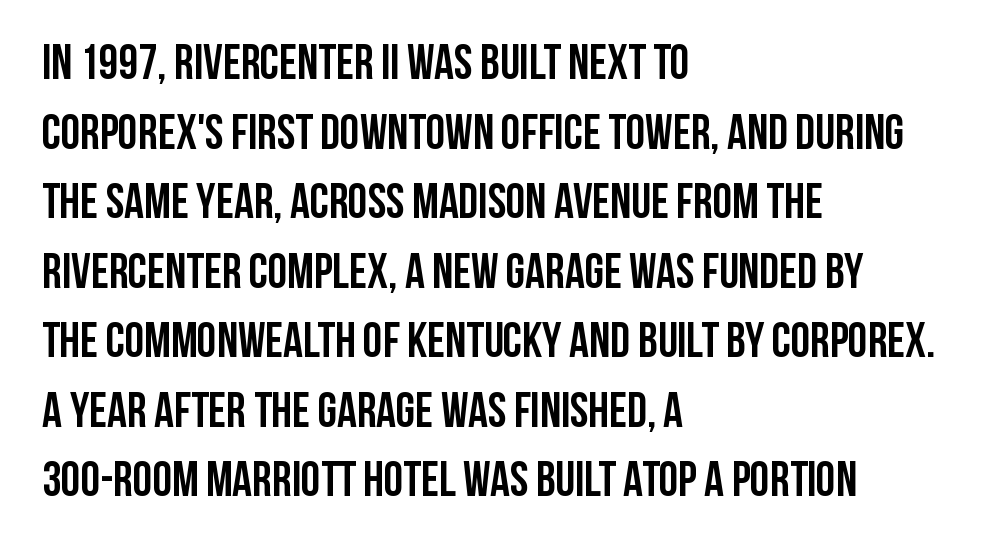
Q: Is the text bold? A: Yes.
Q: Is the text italic (slanted)? A: No, it is upright.
Q: Is the typeface a serif or a sans-serif typeface? A: Sans-serif.
Q: Is the text underlined? A: No.
Q: How is the paragraph aligned? A: Left-aligned.
Q: Is the spacing between letters normal or unusually wide? A: Normal.
Q: Is the spacing between lines tight, normal or loose? A: Normal.
Q: Width (condensed, normal, or wide)? A: Condensed.
Q: Stroke contrast? A: Low.
Q: x-height? A: Large.
Q: Monospaced? A: No.
